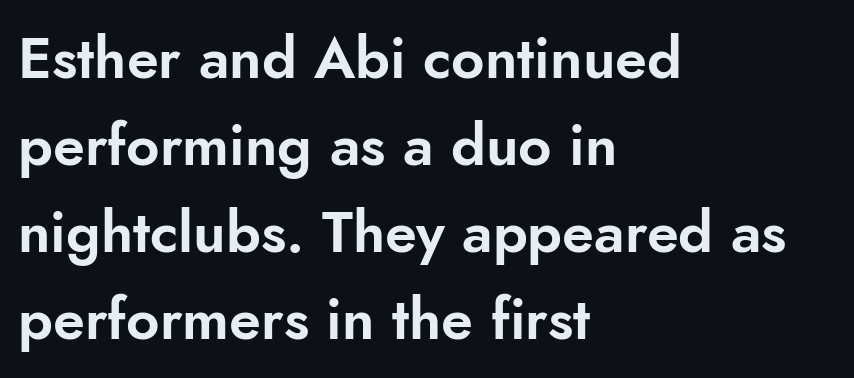
{"serif": "no", "italic": "no", "width": "normal", "stroke_contrast": "low", "x_height": "small", "monospaced": "no", "underline": "no", "align": "left", "line_spacing": "normal", "line_spacing_ratio": 1.5, "letter_spacing": "normal", "letter_spacing_em": 0.0, "glyph_px": 58}
